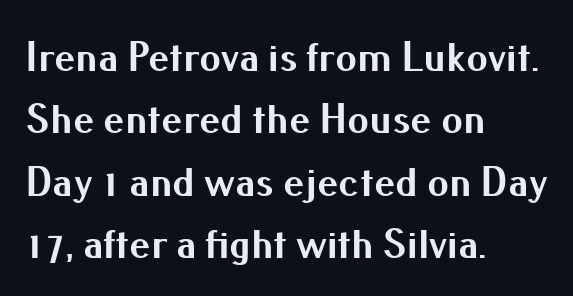
Q: Is the text bold? A: Yes.
Q: Is the text italic (slanted)? A: No, it is upright.
Q: Is the typeface a serif or a sans-serif typeface? A: Sans-serif.
Q: Is the text underlined? A: No.
Q: How is the paragraph aligned? A: Left-aligned.
Q: Is the spacing between letters normal or unusually wide? A: Normal.
Q: Is the spacing between lines tight, normal or loose? A: Normal.
Q: Width (condensed, normal, or wide)? A: Normal.
Q: Stroke contrast? A: Medium.
Q: x-height? A: Small.
Q: Monospaced? A: No.
